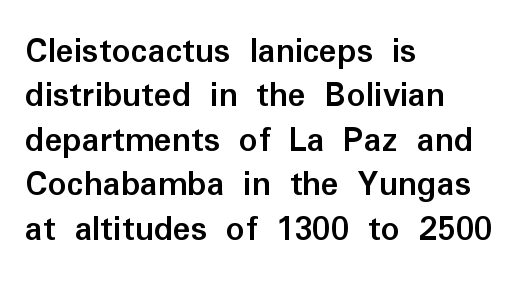
Q: Is the text bold? A: Yes.
Q: Is the text italic (slanted)? A: No, it is upright.
Q: Is the typeface a serif or a sans-serif typeface? A: Sans-serif.
Q: Is the text underlined? A: No.
Q: How is the paragraph aligned? A: Left-aligned.
Q: Is the spacing between letters normal or unusually wide? A: Normal.
Q: Width (condensed, normal, or wide)? A: Normal.
Q: Stroke contrast? A: Low.
Q: x-height? A: Medium.
Q: Monospaced? A: No.
